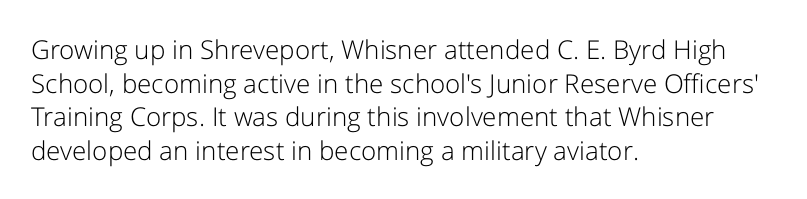
Q: Is the text bold? A: No.
Q: Is the text italic (slanted)? A: No, it is upright.
Q: Is the text underlined? A: No.
Q: How is the paragraph aligned? A: Left-aligned.
Q: Is the spacing between letters normal or unusually wide? A: Normal.
Q: Is the spacing between lines tight, normal or loose? A: Normal.
